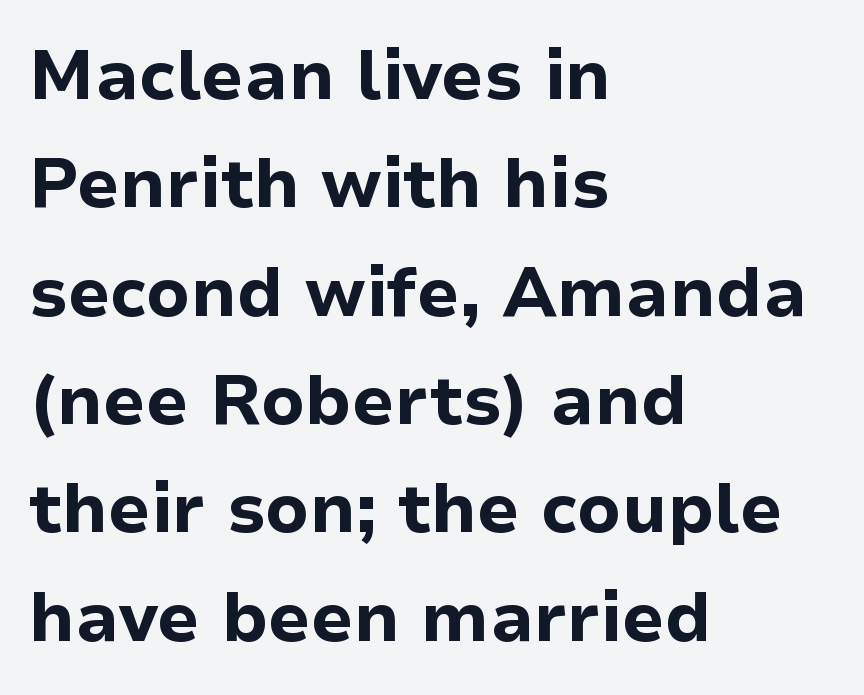
{"serif": "no", "italic": "no", "bold": "yes", "weight": "bold", "width": "normal", "stroke_contrast": "low", "x_height": "medium", "monospaced": "no", "underline": "no", "align": "left", "line_spacing": "normal", "line_spacing_ratio": 1.57, "letter_spacing": "normal", "letter_spacing_em": 0.0, "glyph_px": 69}
